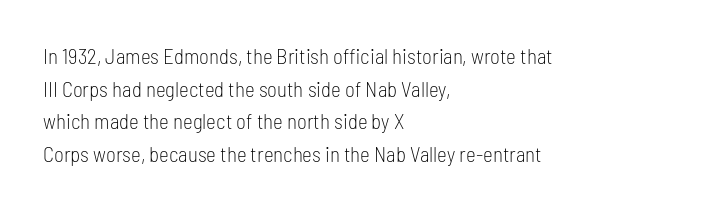
{"italic": "no", "bold": "no", "underline": "no", "align": "left", "line_spacing": "normal", "line_spacing_ratio": 1.55, "letter_spacing": "normal", "letter_spacing_em": 0.0, "glyph_px": 21}
